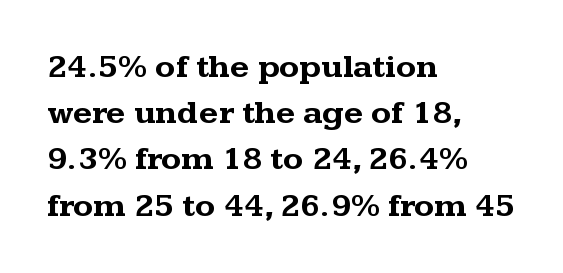
Q: Is the text bold? A: Yes.
Q: Is the text italic (slanted)? A: No, it is upright.
Q: Is the typeface a serif or a sans-serif typeface? A: Serif.
Q: Is the text underlined? A: No.
Q: How is the paragraph aligned? A: Left-aligned.
Q: Is the spacing between letters normal or unusually wide? A: Normal.
Q: Is the spacing between lines tight, normal or loose? A: Normal.
Q: Width (condensed, normal, or wide)? A: Wide.
Q: Stroke contrast? A: Medium.
Q: x-height? A: Medium.
Q: Monospaced? A: No.
